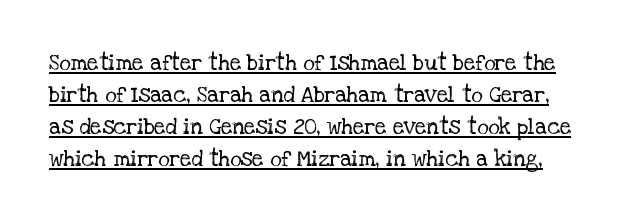
Q: Is the text bold? A: No.
Q: Is the text italic (slanted)? A: No, it is upright.
Q: Is the text underlined? A: Yes.
Q: Is the spacing between letters normal or unusually wide? A: Normal.
Q: Is the spacing between lines tight, normal or loose? A: Normal.
